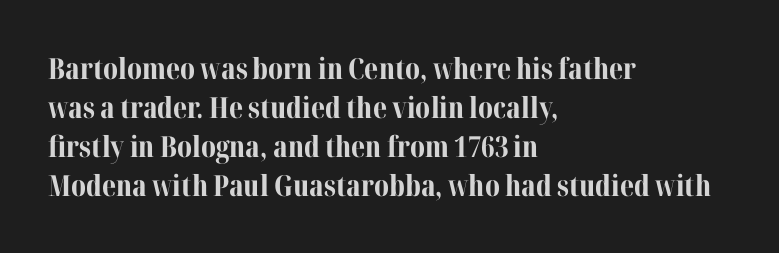
The image shows 29 px bold serif type, upright; set left-aligned, normal line spacing (1.34x), normal letter spacing, not underlined; medium stroke contrast and a medium x-height.
